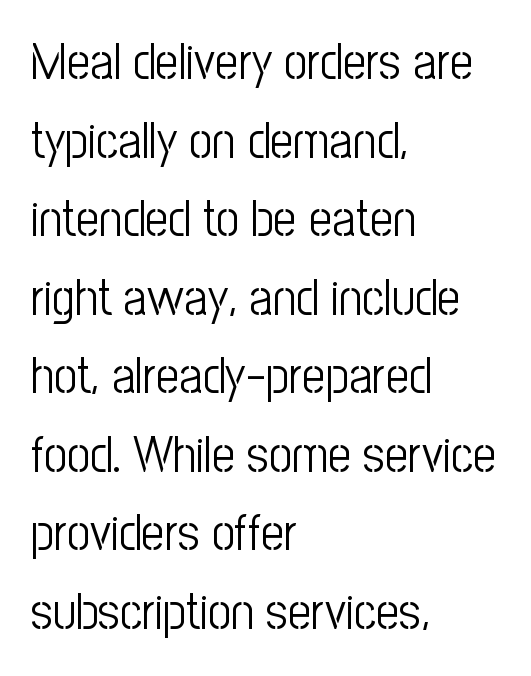
{"serif": "no", "italic": "no", "bold": "no", "weight": "light", "width": "condensed", "stroke_contrast": "low", "x_height": "medium", "monospaced": "no", "underline": "no", "align": "left", "line_spacing": "normal", "line_spacing_ratio": 1.54, "letter_spacing": "normal", "letter_spacing_em": 0.0, "glyph_px": 51}
